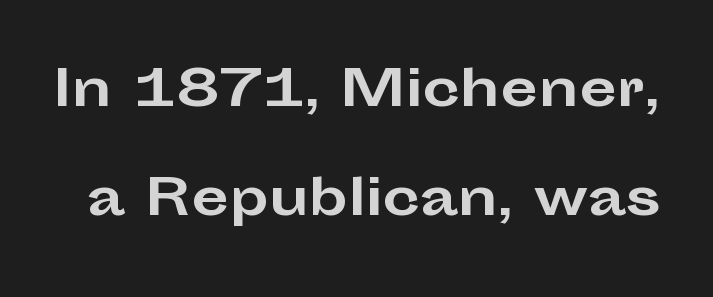
Font category for this specimen: sans-serif. How heavy is the stroke? Heavy — this is a bold. Caption: standard tracking, unaltered. The letters advance in unequal steps, a hallmark of proportional type.
